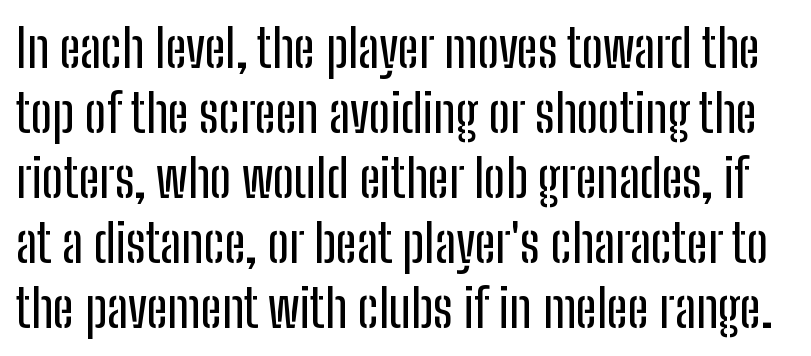
The axis of the letterforms is exactly vertical. Each letter keeps its own natural width here, so spacing adapts to shape. Observe the absence of serifs on each vertical stroke in this sample. Students, observe: this is what conventionally led text looks like. A clean baseline with only descenders dipping below it. The type is set solid horizontally, with unmodified tracking.
